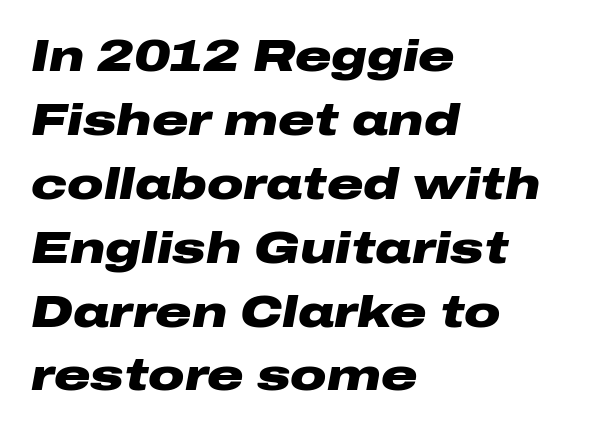
{"italic": "yes", "lean": "right", "slant_degrees": 10, "bold": "yes", "weight": "heavy", "width": "wide", "stroke_contrast": "low", "x_height": "medium", "monospaced": "no", "underline": "no", "align": "left", "line_spacing": "normal", "line_spacing_ratio": 1.42, "letter_spacing": "normal", "letter_spacing_em": 0.0, "glyph_px": 45}
